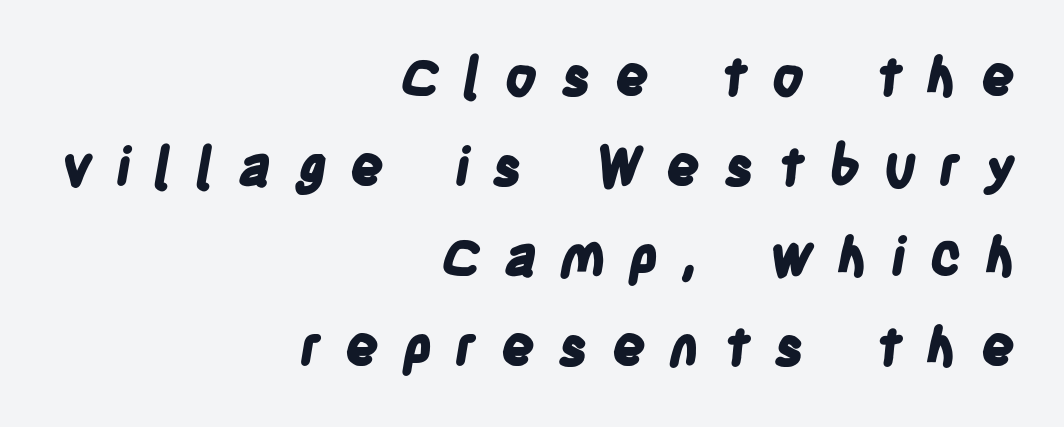
Q: Is the text bold? A: Yes.
Q: Is the typeface a serif or a sans-serif typeface? A: Sans-serif.
Q: Is the text underlined? A: No.
Q: How is the paragraph aligned? A: Right-aligned.
Q: Is the spacing between letters normal or unusually wide? A: Unusually wide.
Q: Is the spacing between lines tight, normal or loose? A: Normal.
Q: Width (condensed, normal, or wide)? A: Condensed.
Q: Stroke contrast? A: Low.
Q: x-height? A: Large.
Q: Monospaced? A: No.
